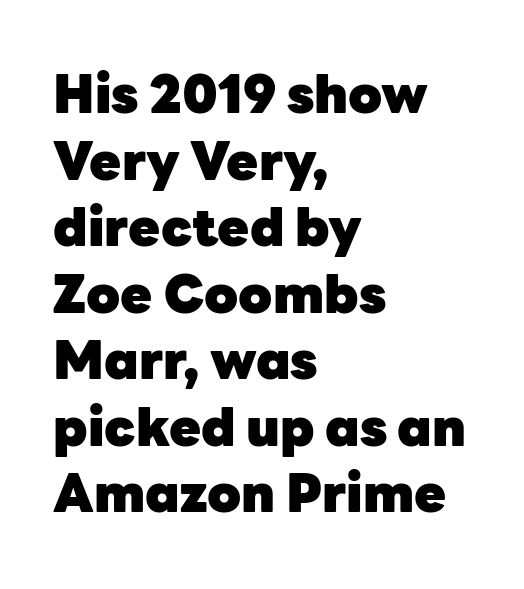
Nobody drew a line under any word here. How are the letters spaced? Ordinarily, with no added tracking. These lines carry a lot of weight — the face is fully bold. A roman cut, with each character standing at attention. Line starts are locked; line ends wander.
